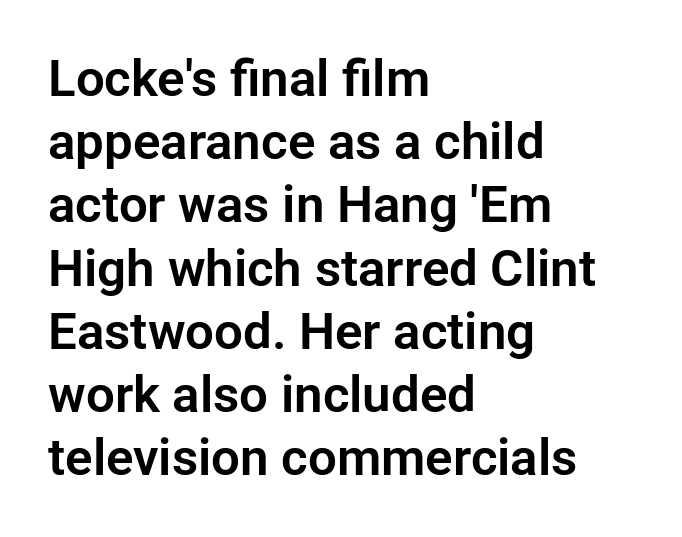
Words appear dense and cohesive because spacing is normal. Descenders hang freely into open space. The characters display no serif detailing; their extremities are plain. Teacher's note: observe the even left margin — that is flush-left alignment.
